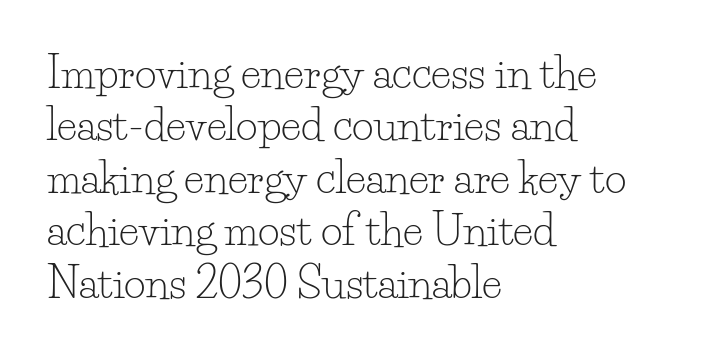
The image shows 42 px light serif type, upright; set left-aligned, normal line spacing (1.25x), normal letter spacing, not underlined; low stroke contrast and a small x-height.
